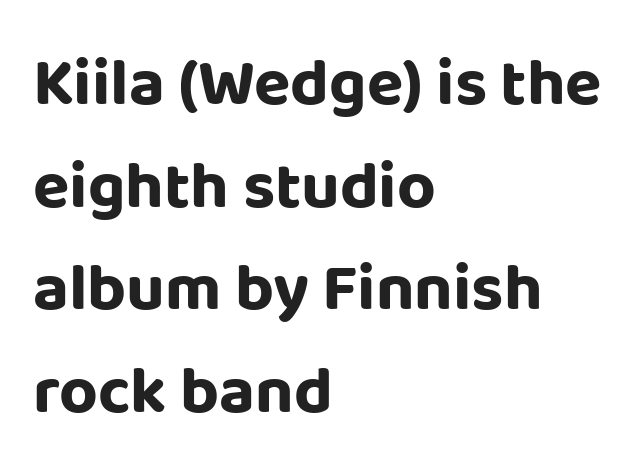
Q: Is the text bold? A: Yes.
Q: Is the text italic (slanted)? A: No, it is upright.
Q: Is the typeface a serif or a sans-serif typeface? A: Sans-serif.
Q: Is the text underlined? A: No.
Q: How is the paragraph aligned? A: Left-aligned.
Q: Is the spacing between letters normal or unusually wide? A: Normal.
Q: Is the spacing between lines tight, normal or loose? A: Normal.
Q: Width (condensed, normal, or wide)? A: Normal.
Q: Stroke contrast? A: Low.
Q: x-height? A: Large.
Q: Monospaced? A: No.
